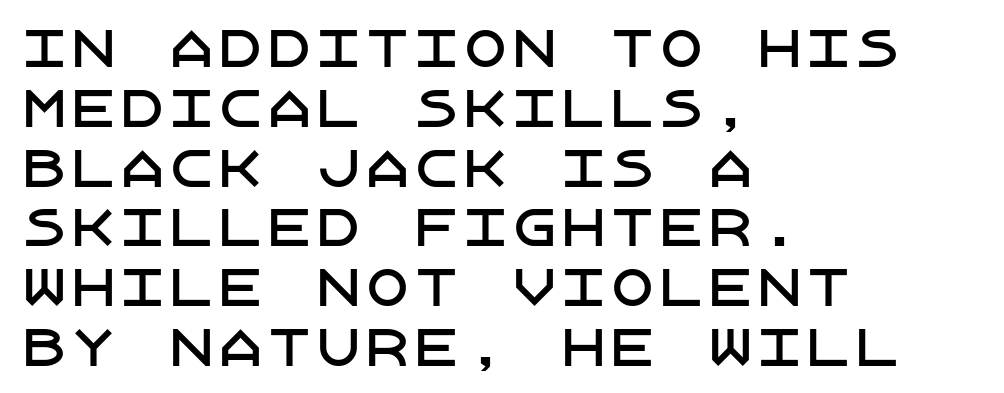
Q: Is the text italic (slanted)? A: No, it is upright.
Q: Is the typeface a serif or a sans-serif typeface? A: Sans-serif.
Q: Is the text underlined? A: No.
Q: How is the paragraph aligned? A: Left-aligned.
Q: Is the spacing between letters normal or unusually wide? A: Normal.
Q: Width (condensed, normal, or wide)? A: Normal.
Q: Stroke contrast? A: Low.
Q: x-height? A: Large.
